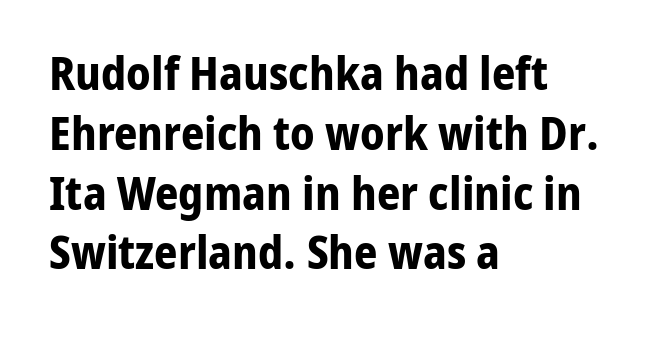
The image shows 46 px bold sans-serif type, upright; set left-aligned, normal line spacing (1.3x), normal letter spacing, not underlined; low stroke contrast and a medium x-height.
